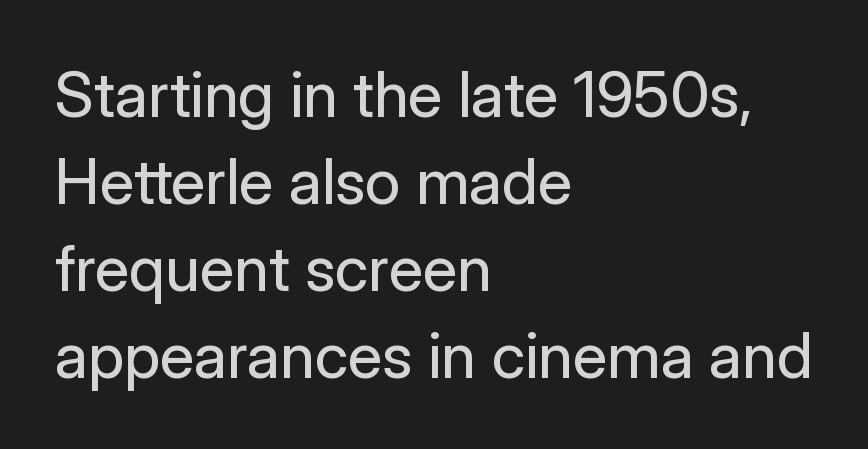
{"serif": "no", "italic": "no", "bold": "no", "weight": "regular", "width": "normal", "stroke_contrast": "low", "x_height": "medium", "monospaced": "no", "underline": "no", "align": "left", "line_spacing": "normal", "line_spacing_ratio": 1.38, "letter_spacing": "normal", "letter_spacing_em": 0.0, "glyph_px": 63}
